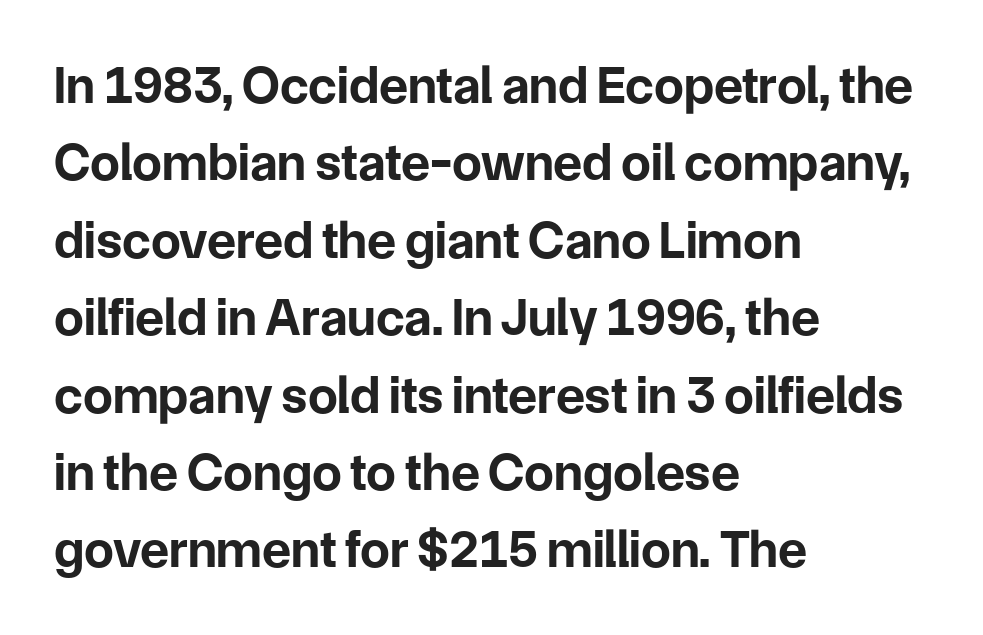
Regular leading. Strong, thick strokes mark this as bold type. Upright lettering throughout. The passage shown is not underscored anywhere. Teacher's note: observe the even left margin — that is flush-left alignment. The passage shown is typed in a proportional face where columns would drift.
